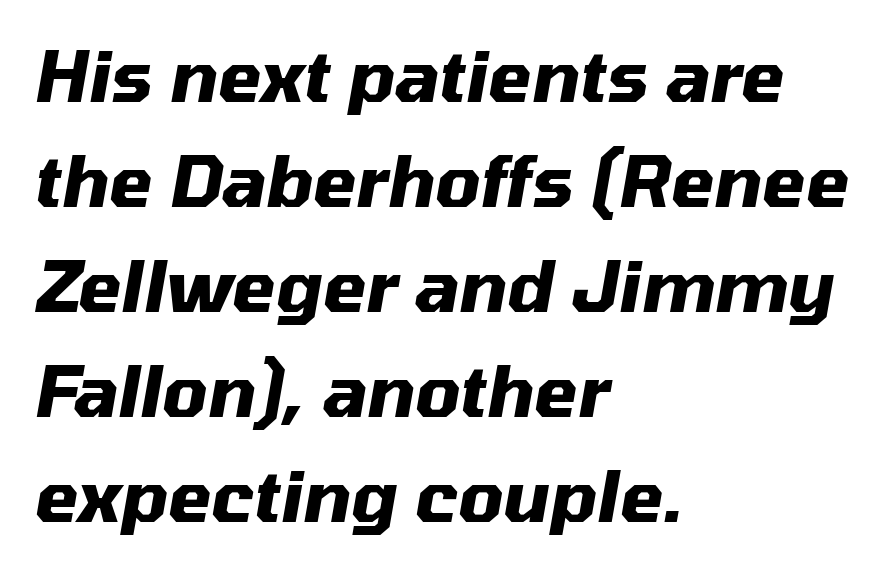
Q: Is the text bold? A: Yes.
Q: Is the text italic (slanted)? A: Yes, it leans right by about 10 degrees.
Q: Is the text underlined? A: No.
Q: How is the paragraph aligned? A: Left-aligned.
Q: Is the spacing between letters normal or unusually wide? A: Normal.
Q: Is the spacing between lines tight, normal or loose? A: Normal.
Q: Width (condensed, normal, or wide)? A: Normal.
Q: Stroke contrast? A: Medium.
Q: x-height? A: Medium.
Q: Monospaced? A: No.
